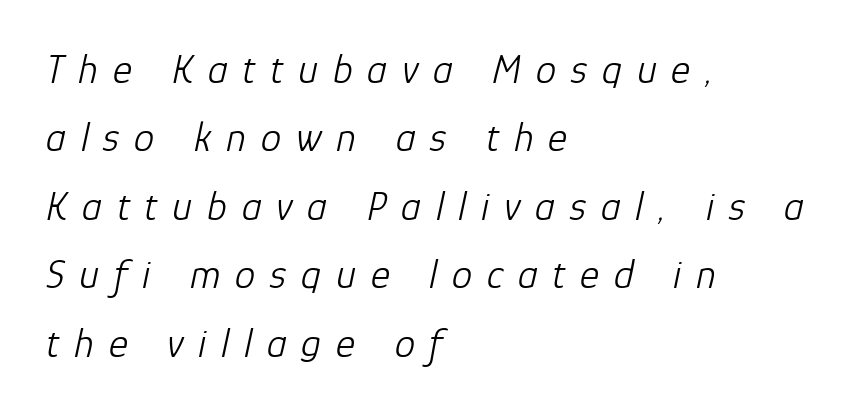
Q: Is the text bold? A: No.
Q: Is the text italic (slanted)? A: Yes, it leans right by about 12 degrees.
Q: Is the text underlined? A: No.
Q: How is the paragraph aligned? A: Left-aligned.
Q: Is the spacing between letters normal or unusually wide? A: Unusually wide.
Q: Is the spacing between lines tight, normal or loose? A: Normal.
Q: Width (condensed, normal, or wide)? A: Normal.
Q: Stroke contrast? A: Low.
Q: x-height? A: Medium.
Q: Monospaced? A: No.
